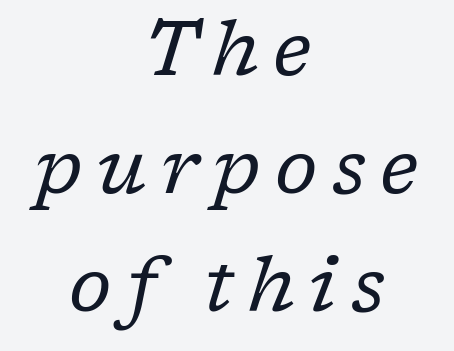
The image shows 76 px regular-weight serif type, italic (leaning right); set centered, normal line spacing (1.55x), not underlined; low stroke contrast and a medium x-height.
